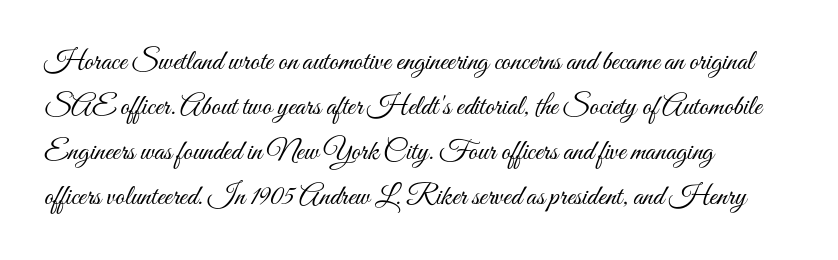
The space beneath each line is pristine and unruled. Leading matches the norm, producing a regular column. These lines keep a tight, regular rhythm from letter to letter. Varying glyph widths throughout — classic text-font behaviour.
